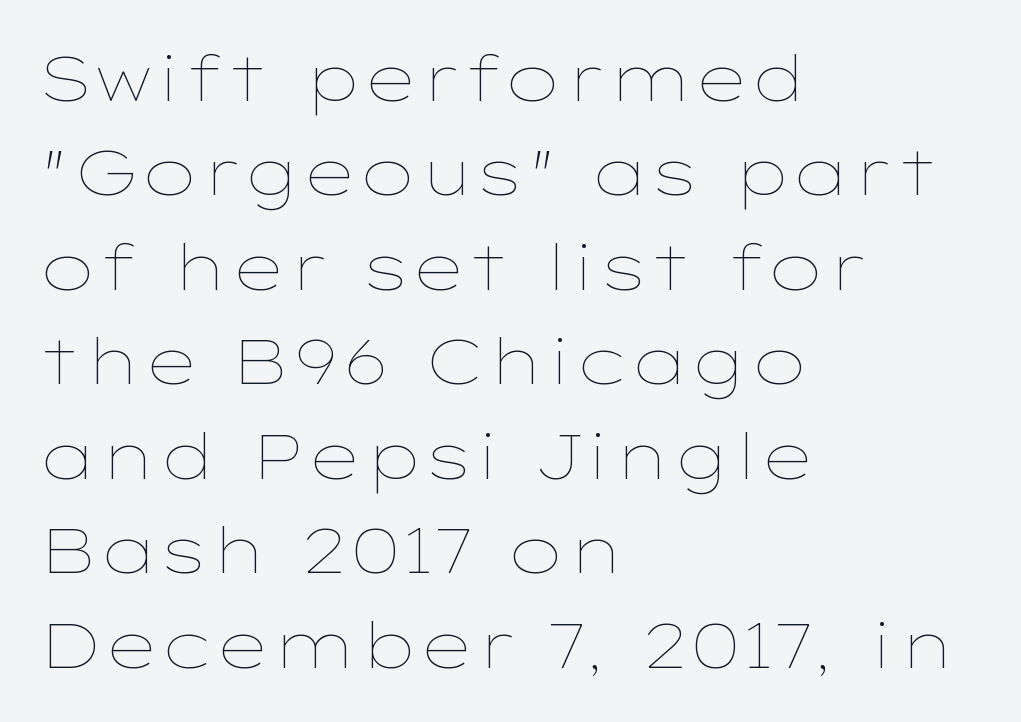
Q: Is the text bold? A: No.
Q: Is the text italic (slanted)? A: No, it is upright.
Q: Is the text underlined? A: No.
Q: How is the paragraph aligned? A: Left-aligned.
Q: Is the spacing between letters normal or unusually wide? A: Normal.
Q: Is the spacing between lines tight, normal or loose? A: Normal.
Q: Width (condensed, normal, or wide)? A: Wide.
Q: Stroke contrast? A: Low.
Q: x-height? A: Medium.
Q: Monospaced? A: No.
